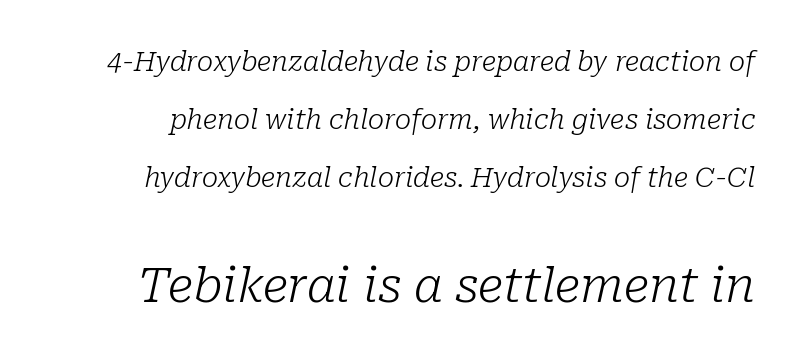
The image shows 48 px light serif type, italic (leaning right); set loose line spacing (2.14x), normal letter spacing, not underlined; the second (bottom) block is 1.78x larger; low stroke contrast and a medium x-height.
